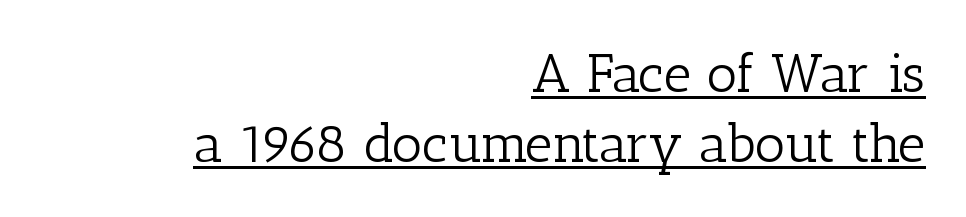
The font is comparable to plain body text, perhaps lighter. The face used here is rendered with its standard letterfit. Notice how descenders clear the ascenders below comfortably — that's standard leading. Each letter's strokes conclude with small projecting serifs.
